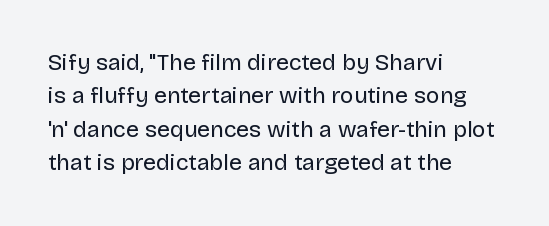
{"italic": "no", "bold": "no", "underline": "no", "align": "left", "line_spacing": "normal", "line_spacing_ratio": 1.45, "letter_spacing": "normal", "letter_spacing_em": 0.0, "glyph_px": 23}
